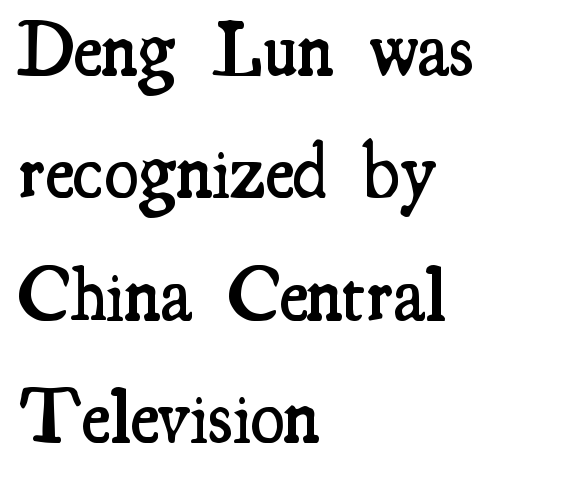
{"serif": "yes", "italic": "no", "bold": "semi", "weight": "semibold", "width": "condensed", "stroke_contrast": "medium", "x_height": "small", "monospaced": "no", "underline": "no", "align": "left", "line_spacing": "normal", "line_spacing_ratio": 1.59, "letter_spacing": "normal", "letter_spacing_em": 0.0, "glyph_px": 77}
